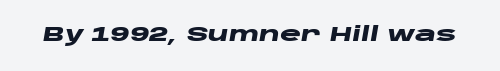
Q: Is the text bold? A: Yes.
Q: Is the text italic (slanted)? A: Yes, it leans right by about 10 degrees.
Q: Is the text underlined? A: No.
Q: Is the spacing between letters normal or unusually wide? A: Normal.
